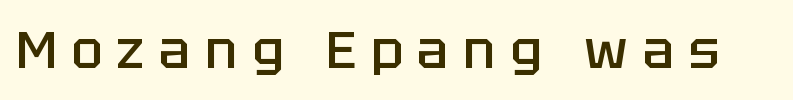
The image shows 52 px semibold sans-serif type, upright; set unusually wide letter spacing (+0.28 em), not underlined; low stroke contrast and a large x-height.
